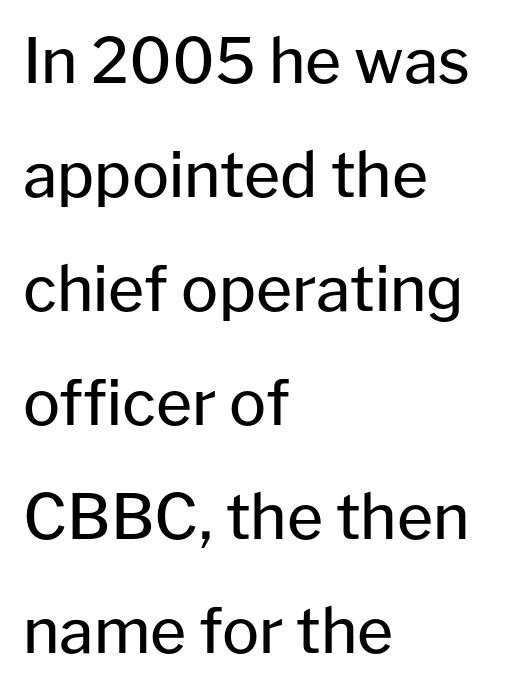
Notice how the passage keeps a crisp vertical edge on the left only. The horizontal fit of the characters is conventional and even. Serifs: no, the terminals of the letterforms are clean. Think of a printed novel: that variable character pitch is what you see here.
